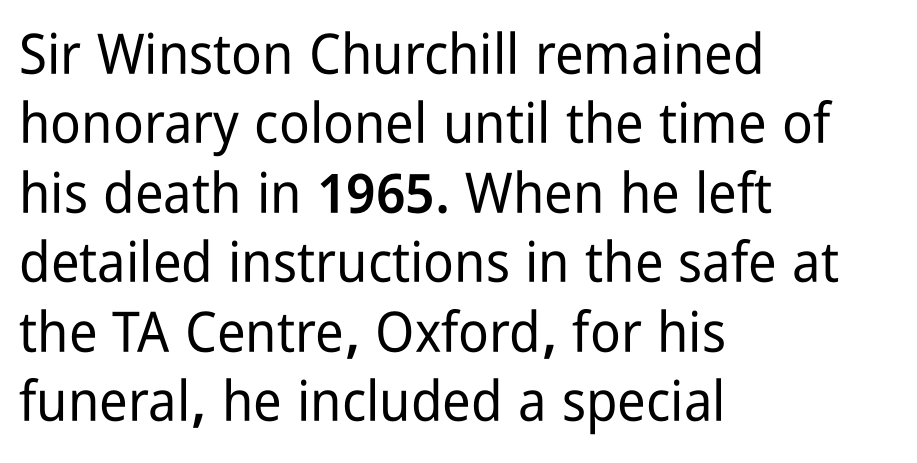
Rendered with straight, roman letterforms. Only glyphs here, with clear space below each row. Every row of glyphs begins at an identical x-position on the left. Characters follow at the spacing the type designer built in.
